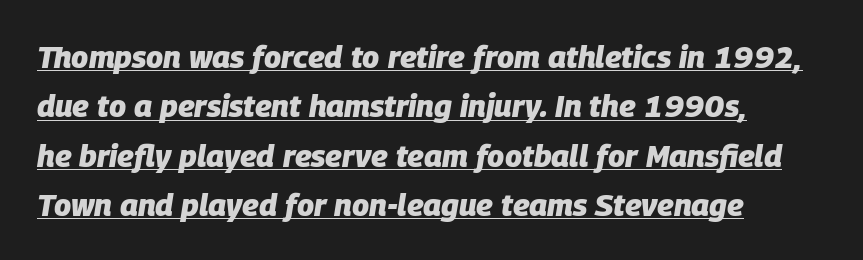
Q: Is the text bold? A: Yes.
Q: Is the text italic (slanted)? A: Yes, it leans right by about 9 degrees.
Q: Is the text underlined? A: Yes.
Q: How is the paragraph aligned? A: Left-aligned.
Q: Is the spacing between letters normal or unusually wide? A: Normal.
Q: Is the spacing between lines tight, normal or loose? A: Normal.
Q: Width (condensed, normal, or wide)? A: Normal.
Q: Stroke contrast? A: Low.
Q: x-height? A: Large.
Q: Monospaced? A: No.
